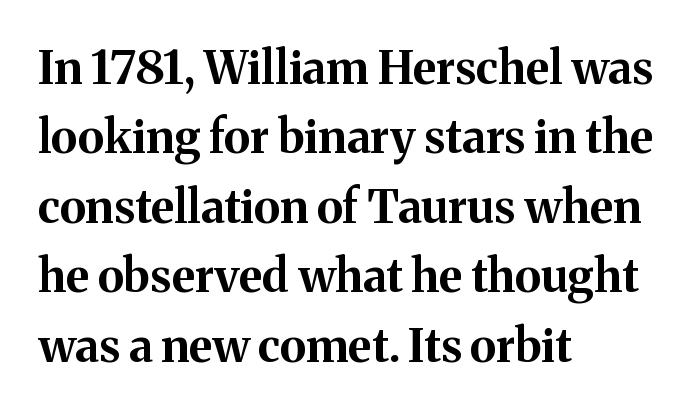
Q: Is the text bold? A: Yes.
Q: Is the text italic (slanted)? A: No, it is upright.
Q: Is the typeface a serif or a sans-serif typeface? A: Serif.
Q: Is the text underlined? A: No.
Q: How is the paragraph aligned? A: Left-aligned.
Q: Is the spacing between letters normal or unusually wide? A: Normal.
Q: Is the spacing between lines tight, normal or loose? A: Normal.
Q: Width (condensed, normal, or wide)? A: Normal.
Q: Stroke contrast? A: Medium.
Q: x-height? A: Medium.
Q: Monospaced? A: No.
